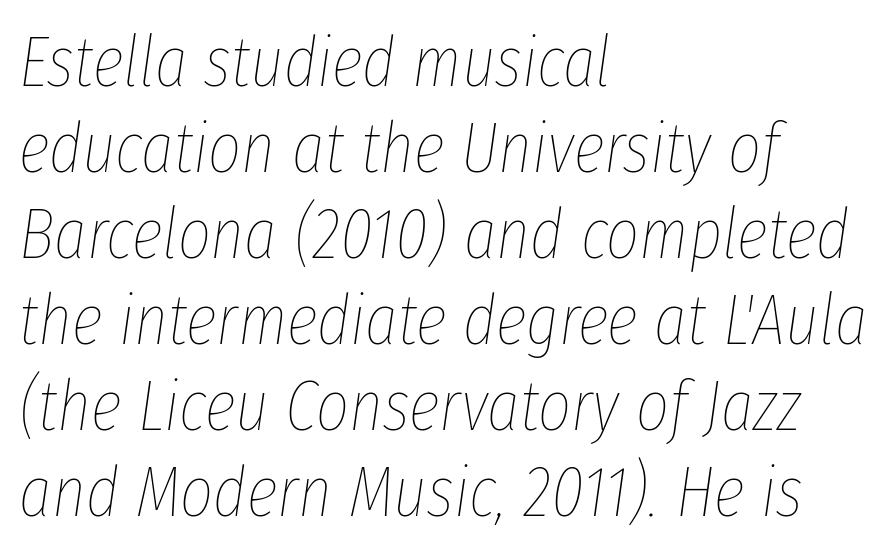
Every row of glyphs begins at an identical x-position on the left. The tracking reads as untouched default to a designer's eye. Slant detected: the letters are inclined. The face used here is proportionally spaced, like ordinary book or web type. Stroke thickness stays within the range of a standard reading face or lighter.
